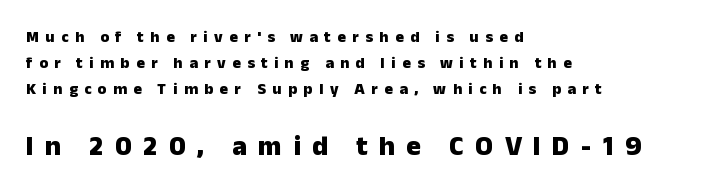
{"serif": "no", "italic": "no", "bold": "yes", "weight": "heavy", "width": "normal", "stroke_contrast": "low", "x_height": "medium", "monospaced": "no", "underline": "no", "align": "left", "line_spacing": "normal", "line_spacing_ratio": 1.63, "letter_spacing": "wide", "letter_spacing_em": 0.4, "larger_block": "second", "size_ratio": 1.75, "glyph_px": 28}
